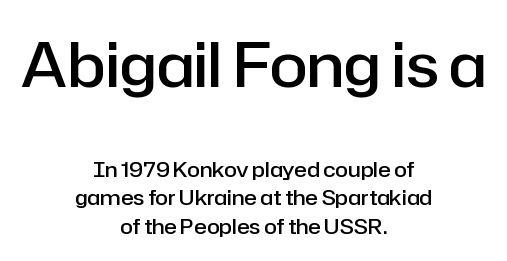
This is roman type, the default non-slanted kind. These lines are composed in type without serifs. Default kerning and tracking; the words read as compact shapes. Every row of glyphs is offset so its center matches the block's center.
